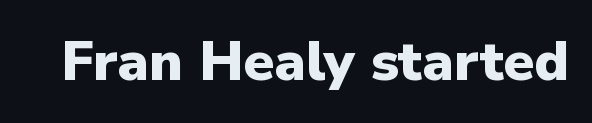
The image shows 56 px heavy sans-serif type, upright; set normal letter spacing, not underlined; low stroke contrast and a medium x-height.
